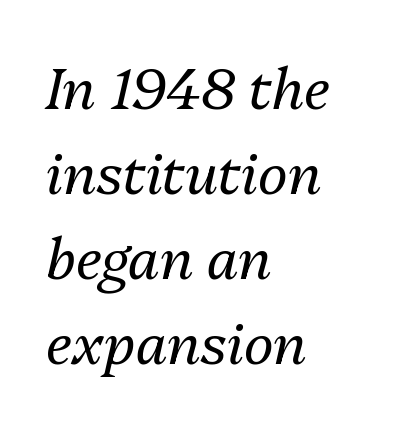
Note the varied advance widths — an 'i' is clearly narrower than an 'm'. This rendering uses left alignment, leaving the right contour irregular. Posture: slanted. The weight tops out at a normal text grade.
